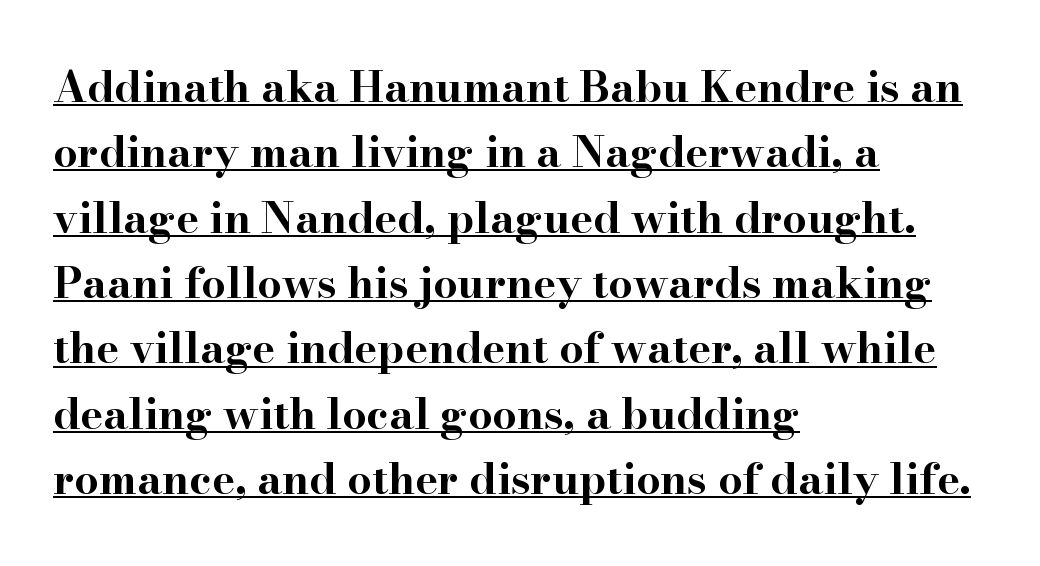
Q: Is the text bold? A: Yes.
Q: Is the text italic (slanted)? A: No, it is upright.
Q: Is the typeface a serif or a sans-serif typeface? A: Serif.
Q: Is the text underlined? A: Yes.
Q: How is the paragraph aligned? A: Left-aligned.
Q: Is the spacing between letters normal or unusually wide? A: Normal.
Q: Is the spacing between lines tight, normal or loose? A: Normal.
Q: Width (condensed, normal, or wide)? A: Wide.
Q: Stroke contrast? A: High.
Q: x-height? A: Small.
Q: Monospaced? A: No.
